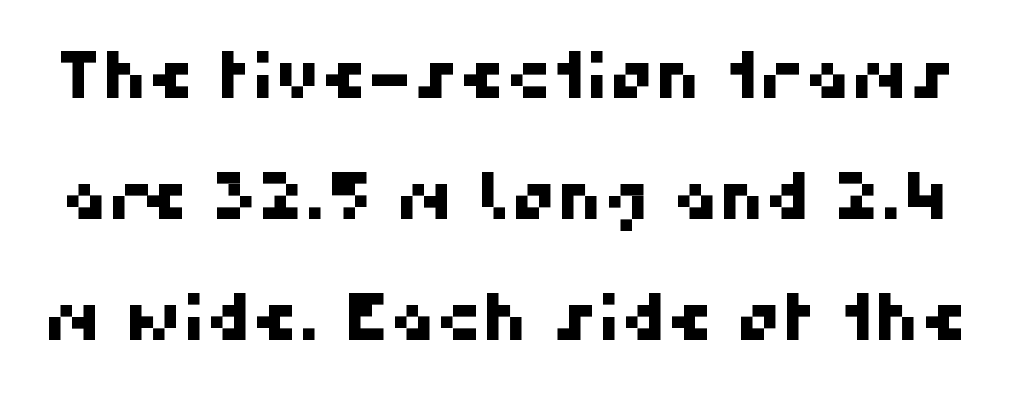
Do the characters align in a grid? No, the font is proportional. Serifs: no, the terminals of the letterforms are clean. Look at the tracking — it's just the regular setting, nothing added. Rule under the text: the space is simply empty.
